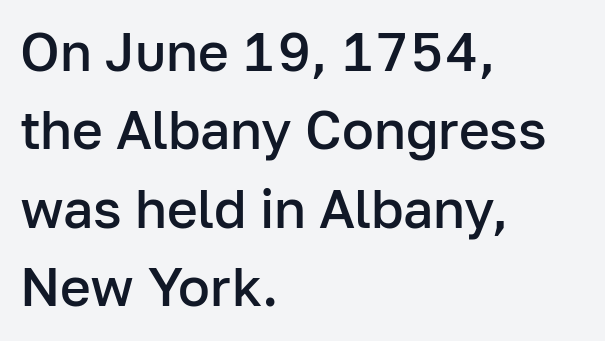
The image shows 53 px semibold sans-serif type, upright; set left-aligned, normal line spacing (1.48x), normal letter spacing, not underlined; low stroke contrast and a medium x-height.
